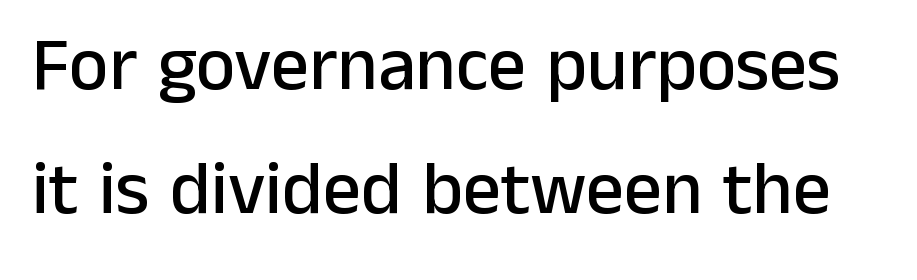
{"serif": "no", "italic": "no", "width": "normal", "stroke_contrast": "low", "x_height": "medium", "monospaced": "no", "underline": "no", "line_spacing": "normal", "line_spacing_ratio": 1.66, "letter_spacing": "normal", "letter_spacing_em": 0.0, "glyph_px": 75}
